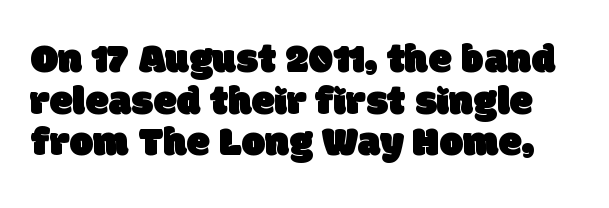
You could not count columns in this text — the font is proportionally spaced. Very little white space separates one row of letters from the next. You can tell from the bare stems that sans-serif type was used. A typesetter would call this zero additional tracking.
